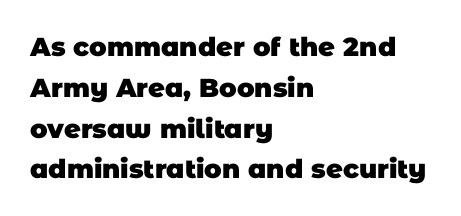
The image shows 26 px bold type; set left-aligned, normal line spacing (1.57x), normal letter spacing, not underlined.
